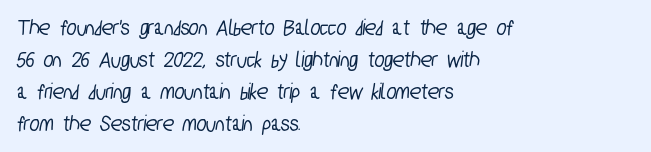
The image shows 23 px text type; set left-aligned, normal line spacing (1.39x), normal letter spacing, not underlined.
